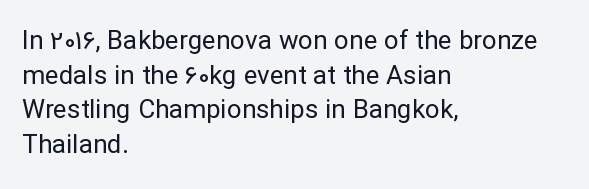
{"italic": "no", "bold": "no", "underline": "no", "align": "left", "line_spacing": "normal", "line_spacing_ratio": 1.33, "letter_spacing": "normal", "letter_spacing_em": 0.0, "glyph_px": 26}
